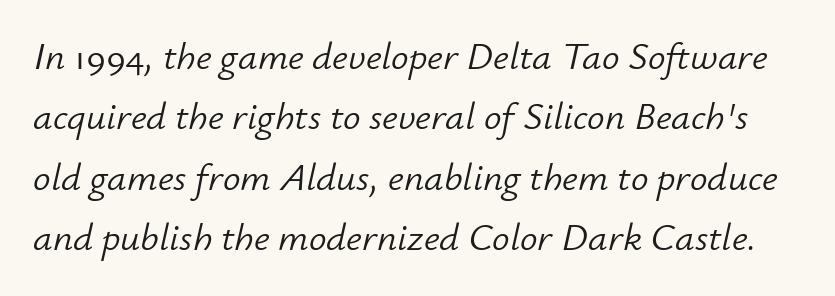
{"italic": "yes", "lean": "right", "slant_degrees": 12, "bold": "no", "weight": "light", "width": "normal", "stroke_contrast": "low", "x_height": "small", "monospaced": "no", "underline": "no", "line_spacing": "normal", "line_spacing_ratio": 1.55, "letter_spacing": "normal", "letter_spacing_em": 0.0, "glyph_px": 39}
